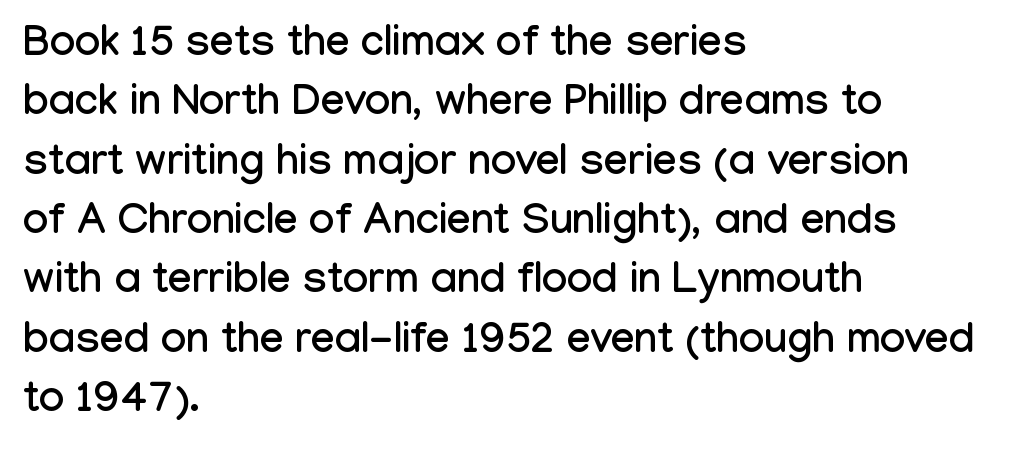
The image shows 43 px condensed sans-serif type, upright; set left-aligned, normal line spacing (1.38x), normal letter spacing, not underlined; low stroke contrast and a medium x-height.
